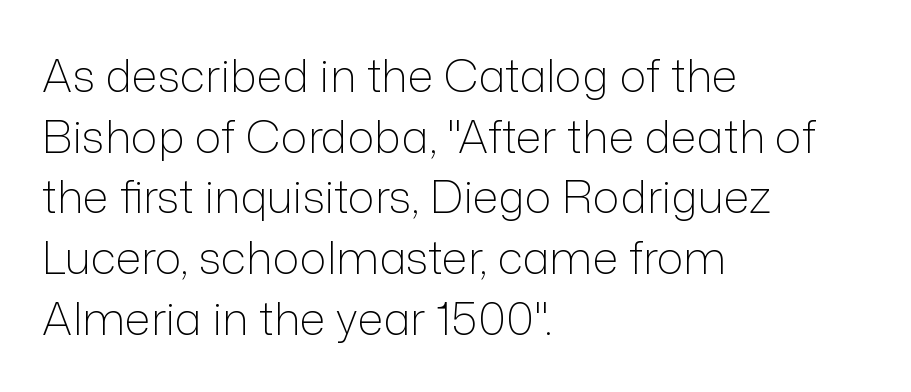
Q: Is the text bold? A: No.
Q: Is the text italic (slanted)? A: No, it is upright.
Q: Is the typeface a serif or a sans-serif typeface? A: Sans-serif.
Q: Is the text underlined? A: No.
Q: How is the paragraph aligned? A: Left-aligned.
Q: Is the spacing between letters normal or unusually wide? A: Normal.
Q: Is the spacing between lines tight, normal or loose? A: Normal.
Q: Width (condensed, normal, or wide)? A: Normal.
Q: Stroke contrast? A: Low.
Q: x-height? A: Medium.
Q: Monospaced? A: No.
